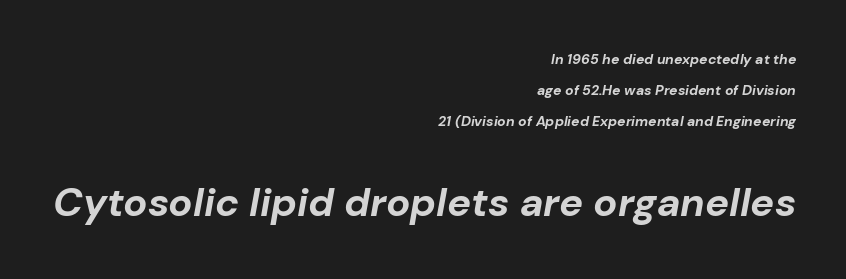
The image shows 40 px bold type, italic (leaning right); set right-aligned, loose line spacing (2.23x), normal letter spacing, not underlined; the second (bottom) block is 2.86x larger; low stroke contrast and a medium x-height.
